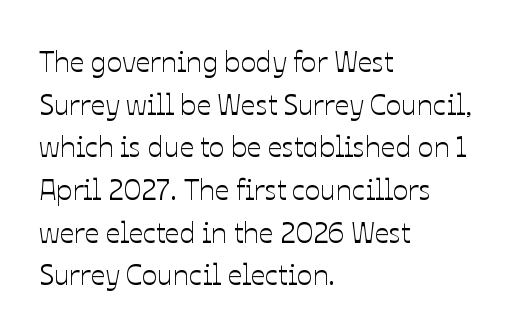
Honestly, the letter spacing is just normal — you wouldn't notice it. Nope, not italic — everything's standing straight. Think of a printed novel: that variable character pitch is what you see here. Underlining? Definitely not there. Which margin do the lines hug? The left one — the right edge is uneven.
